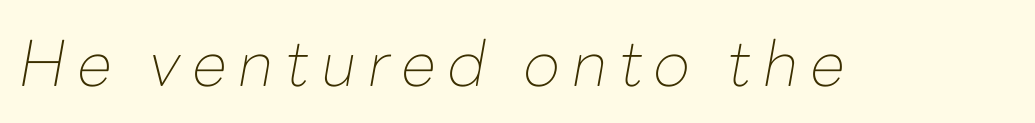
{"italic": "yes", "lean": "right", "slant_degrees": 10, "bold": "no", "weight": "thin", "width": "normal", "stroke_contrast": "low", "x_height": "medium", "monospaced": "no", "underline": "no", "glyph_px": 63}
